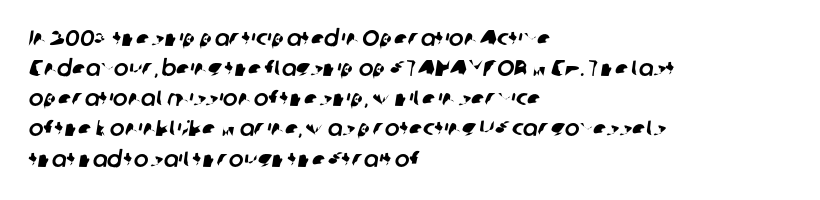
{"underline": "no", "align": "left", "line_spacing": "normal", "line_spacing_ratio": 1.37, "letter_spacing": "normal", "letter_spacing_em": 0.0, "glyph_px": 22}
